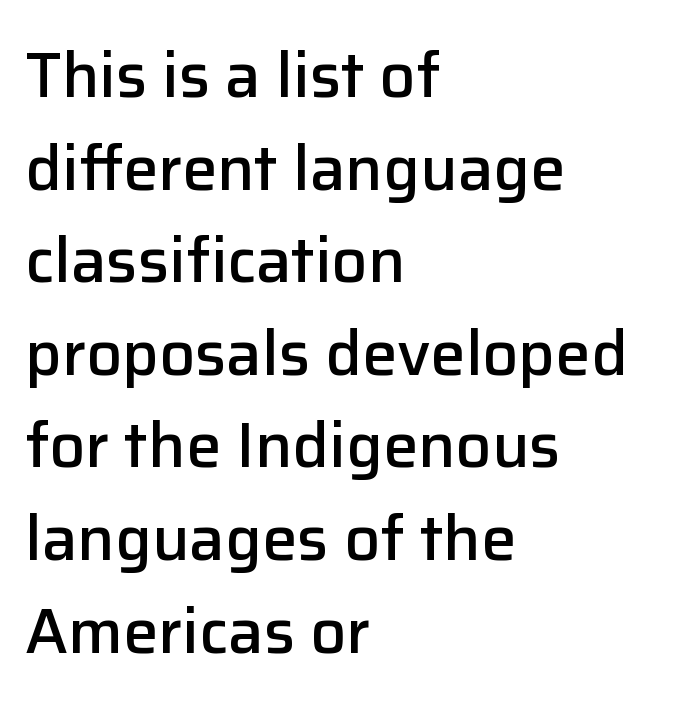
Q: Is the text bold? A: Semi-bold.
Q: Is the text italic (slanted)? A: No, it is upright.
Q: Is the typeface a serif or a sans-serif typeface? A: Sans-serif.
Q: Is the text underlined? A: No.
Q: How is the paragraph aligned? A: Left-aligned.
Q: Is the spacing between letters normal or unusually wide? A: Normal.
Q: Is the spacing between lines tight, normal or loose? A: Normal.
Q: Width (condensed, normal, or wide)? A: Normal.
Q: Stroke contrast? A: Low.
Q: x-height? A: Medium.
Q: Monospaced? A: No.
